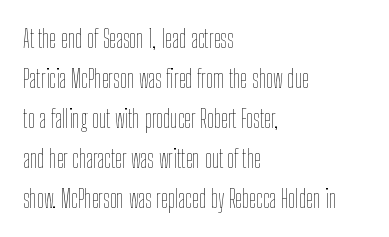
The area under the type is left untouched. A typesetter would mark this as roman, not italic. What's the leading like? Ordinary, nothing unusual. A typesetter would call this zero additional tracking. Which margin do the lines hug? The left one — the right edge is uneven. The cut favours lightness, reaching ordinary text weight at its darkest.
